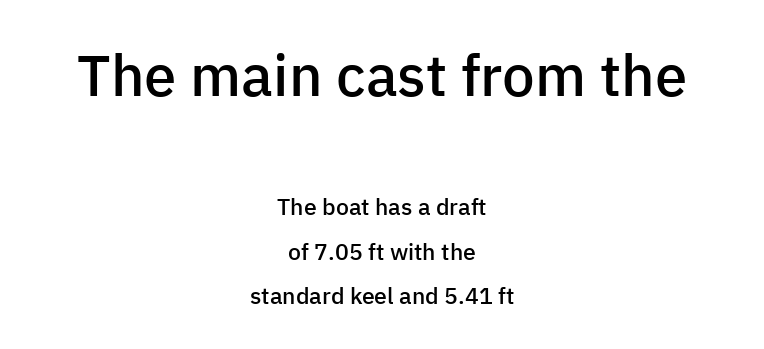
{"serif": "no", "italic": "no", "bold": "semi", "weight": "semibold", "width": "normal", "stroke_contrast": "low", "x_height": "medium", "monospaced": "no", "underline": "no", "align": "center", "line_spacing": "loose", "line_spacing_ratio": 1.93, "letter_spacing": "normal", "letter_spacing_em": 0.0, "larger_block": "first", "size_ratio": 2.52, "glyph_px": 58}
